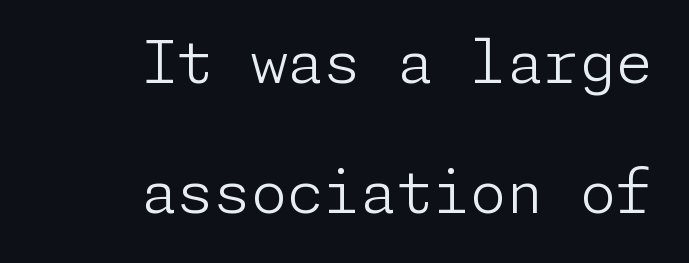
The image shows 59 px light sans-serif type, upright; set right-aligned, loose line spacing (2.21x), normal letter spacing, not underlined; low stroke contrast and a medium x-height.
